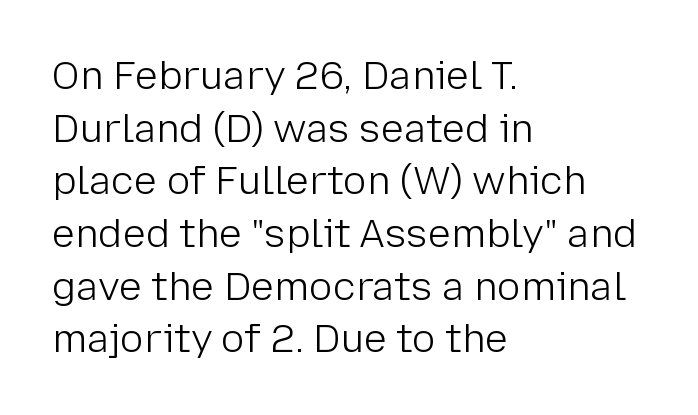
The image shows 39 px light sans-serif type, upright; set left-aligned, normal line spacing (1.35x), normal letter spacing, not underlined; low stroke contrast and a medium x-height.
